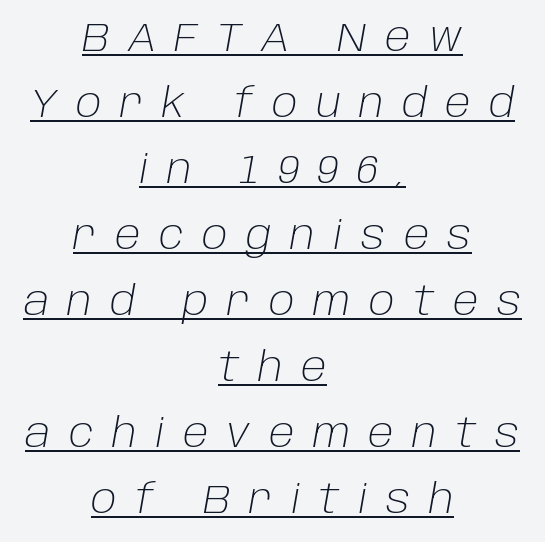
{"italic": "yes", "lean": "right", "slant_degrees": 10, "bold": "no", "weight": "light", "width": "normal", "stroke_contrast": "low", "x_height": "large", "monospaced": "no", "underline": "yes", "align": "center", "line_spacing": "normal", "line_spacing_ratio": 1.65, "letter_spacing": "wide", "letter_spacing_em": 0.46, "glyph_px": 40}
